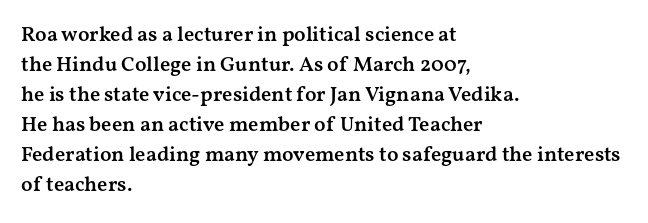
The image shows 21 px text type, upright; set left-aligned, normal line spacing (1.43x), normal letter spacing, not underlined.
